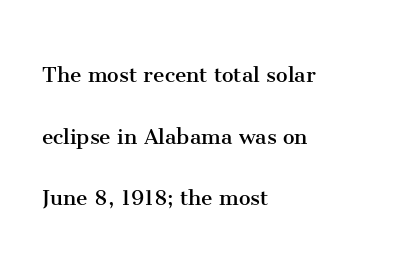
Q: Is the text bold? A: No.
Q: Is the text italic (slanted)? A: No, it is upright.
Q: Is the text underlined? A: No.
Q: How is the paragraph aligned? A: Left-aligned.
Q: Is the spacing between letters normal or unusually wide? A: Normal.
Q: Is the spacing between lines tight, normal or loose? A: Loose.
